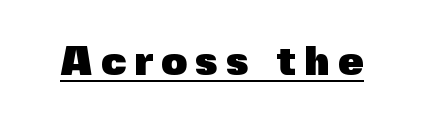
The image shows 41 px heavy sans-serif type, upright; set underlined; a medium x-height.
